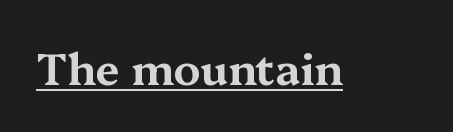
{"serif": "yes", "italic": "no", "width": "wide", "stroke_contrast": "medium", "x_height": "medium", "monospaced": "no", "underline": "yes", "letter_spacing": "normal", "letter_spacing_em": 0.0, "glyph_px": 43}
